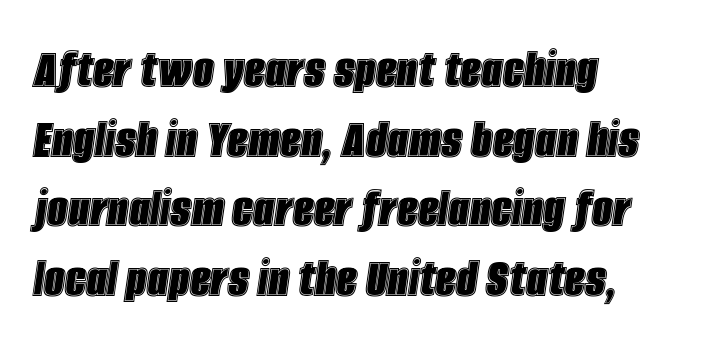
{"italic": "yes", "lean": "right", "slant_degrees": 8, "width": "condensed", "x_height": "large", "monospaced": "no", "underline": "no", "align": "left", "line_spacing_ratio": 1.2, "letter_spacing": "normal", "letter_spacing_em": 0.0, "glyph_px": 58}
